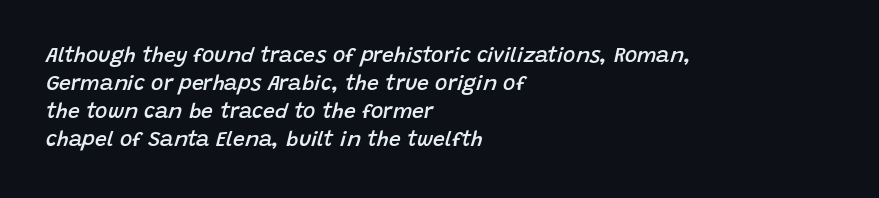
{"italic": "yes", "lean": "right", "slant_degrees": 15, "bold": "semi", "underline": "no", "align": "left", "line_spacing": "normal", "line_spacing_ratio": 1.33, "letter_spacing": "normal", "letter_spacing_em": 0.0, "glyph_px": 21}
